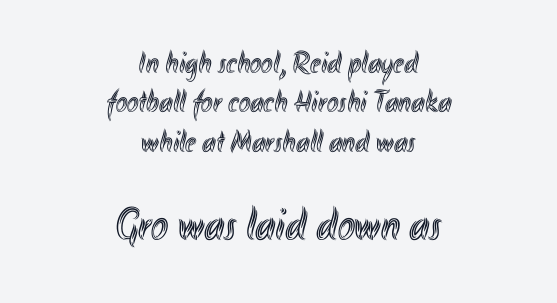
Q: Is the text italic (slanted)? A: Yes.
Q: Is the text underlined? A: No.
Q: How is the paragraph aligned? A: Centered.
Q: Is the spacing between letters normal or unusually wide? A: Normal.
Q: Is the spacing between lines tight, normal or loose? A: Normal.
Q: Which block of text is set in a larger size, the first (top) or the second (bottom)? A: The second (bottom) one.
Q: Width (condensed, normal, or wide)? A: Condensed.
Q: x-height? A: Small.
Q: Monospaced? A: No.
